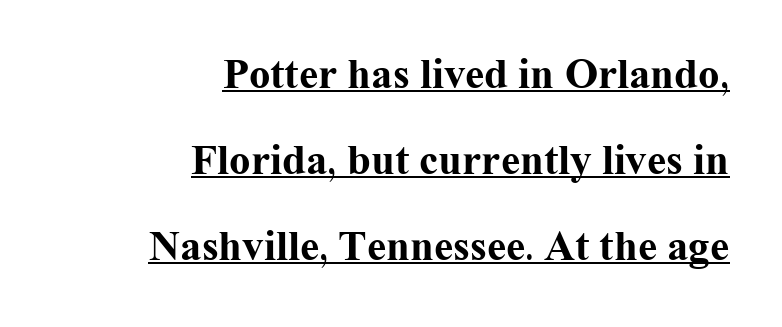
{"serif": "yes", "italic": "no", "bold": "yes", "weight": "bold", "width": "normal", "stroke_contrast": "medium", "x_height": "medium", "monospaced": "no", "underline": "yes", "align": "right", "line_spacing": "loose", "line_spacing_ratio": 2.0, "letter_spacing": "normal", "letter_spacing_em": 0.0, "glyph_px": 43}
